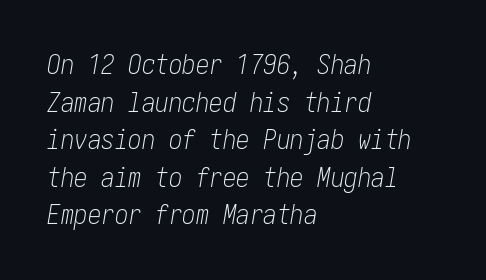
The image shows 27 px text type, italic (leaning right); set left-aligned, normal line spacing (1.39x), normal letter spacing, not underlined.
